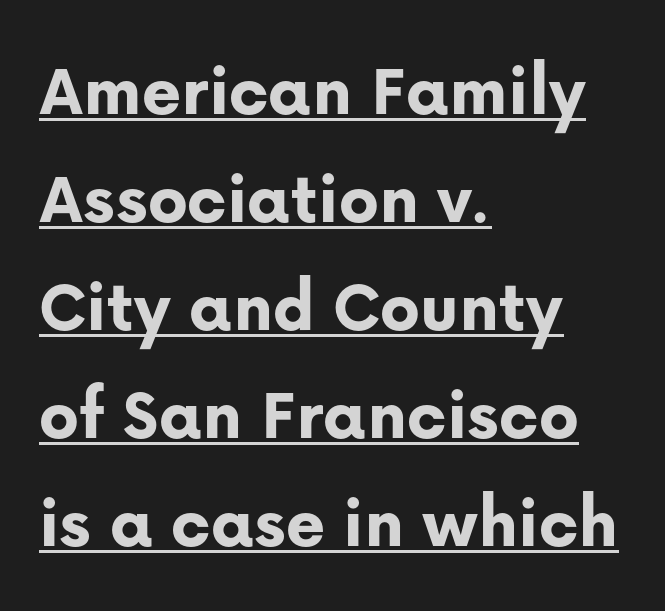
The image shows 75 px bold sans-serif type, upright; set left-aligned, normal line spacing (1.44x), normal letter spacing, underlined; low stroke contrast and a medium x-height.
